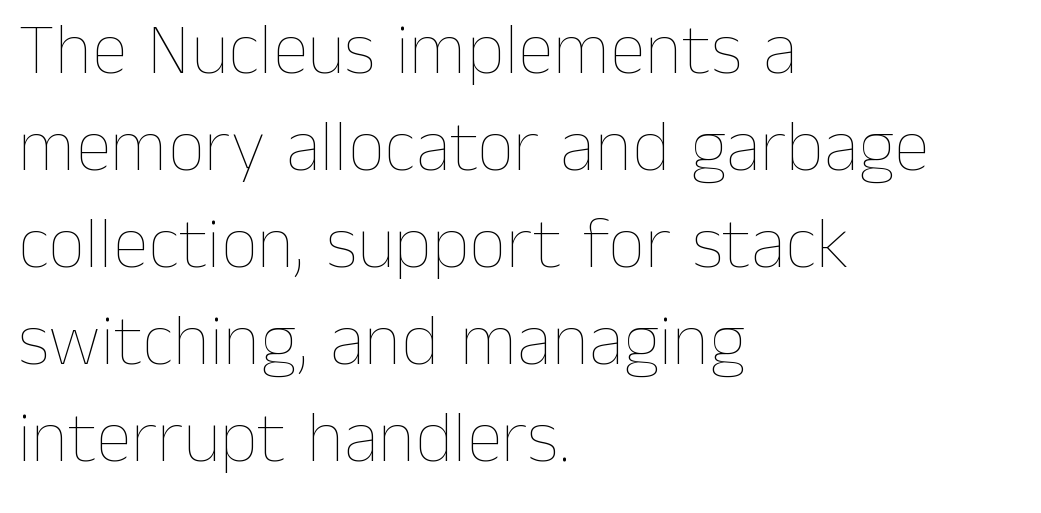
The image shows 73 px thin type, upright; set left-aligned, normal line spacing (1.33x), normal letter spacing, not underlined; low stroke contrast and a medium x-height.
